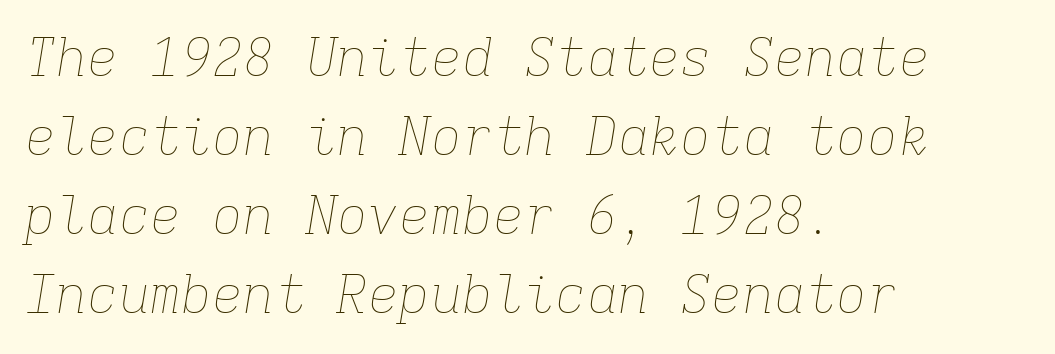
{"italic": "yes", "lean": "right", "slant_degrees": 9, "bold": "no", "weight": "thin", "width": "normal", "stroke_contrast": "low", "x_height": "medium", "monospaced": "yes", "underline": "no", "align": "left", "line_spacing": "normal", "line_spacing_ratio": 1.52, "letter_spacing": "normal", "letter_spacing_em": 0.0, "glyph_px": 52}
